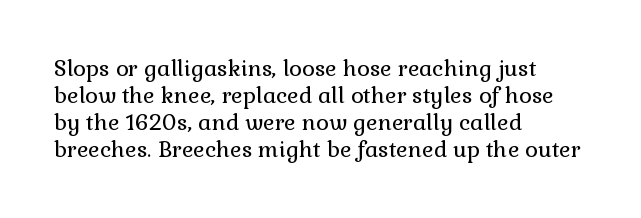
{"italic": "no", "bold": "no", "underline": "no", "align": "left", "line_spacing_ratio": 1.22, "letter_spacing": "normal", "letter_spacing_em": 0.0, "glyph_px": 22}
